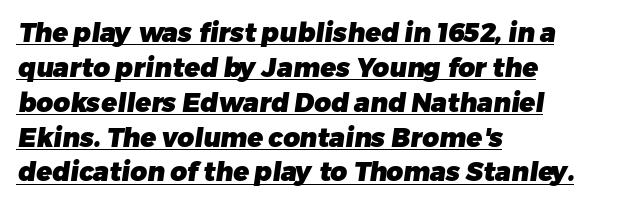
Q: Is the text bold? A: Yes.
Q: Is the text underlined? A: Yes.
Q: How is the paragraph aligned? A: Left-aligned.
Q: Is the spacing between letters normal or unusually wide? A: Normal.
Q: Is the spacing between lines tight, normal or loose? A: Normal.
